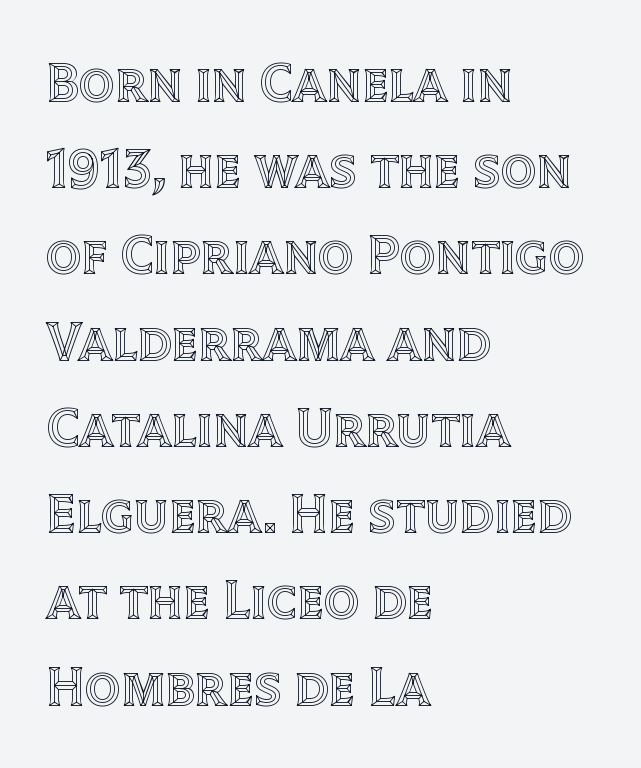
{"italic": "no", "width": "normal", "x_height": "large", "monospaced": "no", "underline": "no", "align": "left", "line_spacing": "normal", "line_spacing_ratio": 1.54, "letter_spacing": "normal", "letter_spacing_em": 0.0, "glyph_px": 56}
